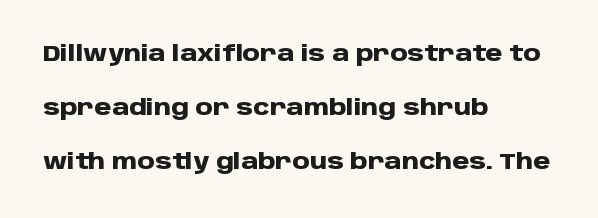
{"italic": "no", "bold": "yes", "underline": "no", "align": "left", "line_spacing": "loose", "line_spacing_ratio": 2.45, "letter_spacing": "normal", "letter_spacing_em": 0.0, "glyph_px": 22}
